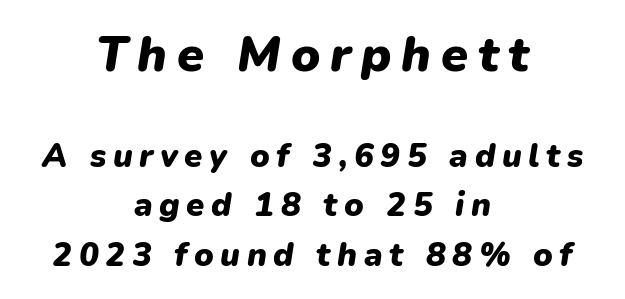
Q: Is the text bold? A: Yes.
Q: Is the text italic (slanted)? A: Yes, it leans right by about 9 degrees.
Q: Is the text underlined? A: No.
Q: How is the paragraph aligned? A: Centered.
Q: Is the spacing between letters normal or unusually wide? A: Unusually wide.
Q: Is the spacing between lines tight, normal or loose? A: Normal.
Q: Which block of text is set in a larger size, the first (top) or the second (bottom)? A: The first (top) one.
Q: Width (condensed, normal, or wide)? A: Normal.
Q: Stroke contrast? A: Low.
Q: x-height? A: Medium.
Q: Monospaced? A: No.
